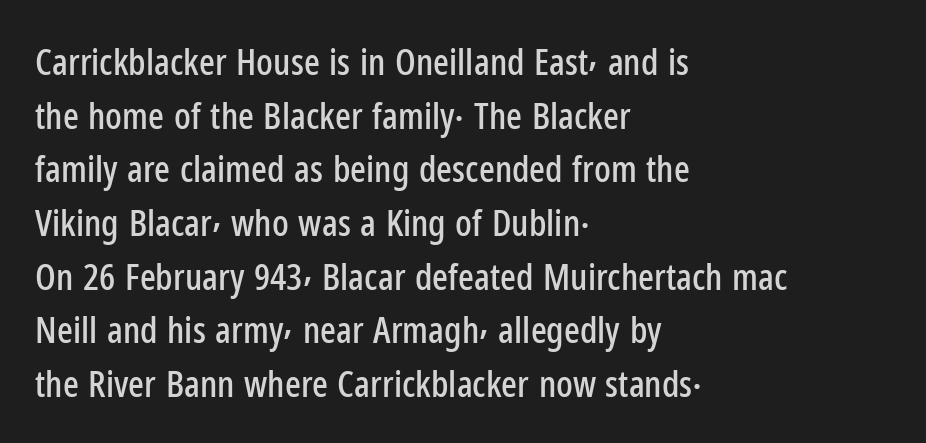
Q: Is the text italic (slanted)? A: No, it is upright.
Q: Is the typeface a serif or a sans-serif typeface? A: Sans-serif.
Q: Is the text underlined? A: No.
Q: How is the paragraph aligned? A: Left-aligned.
Q: Is the spacing between letters normal or unusually wide? A: Normal.
Q: Is the spacing between lines tight, normal or loose? A: Normal.
Q: Width (condensed, normal, or wide)? A: Condensed.
Q: Stroke contrast? A: Low.
Q: x-height? A: Medium.
Q: Monospaced? A: No.
